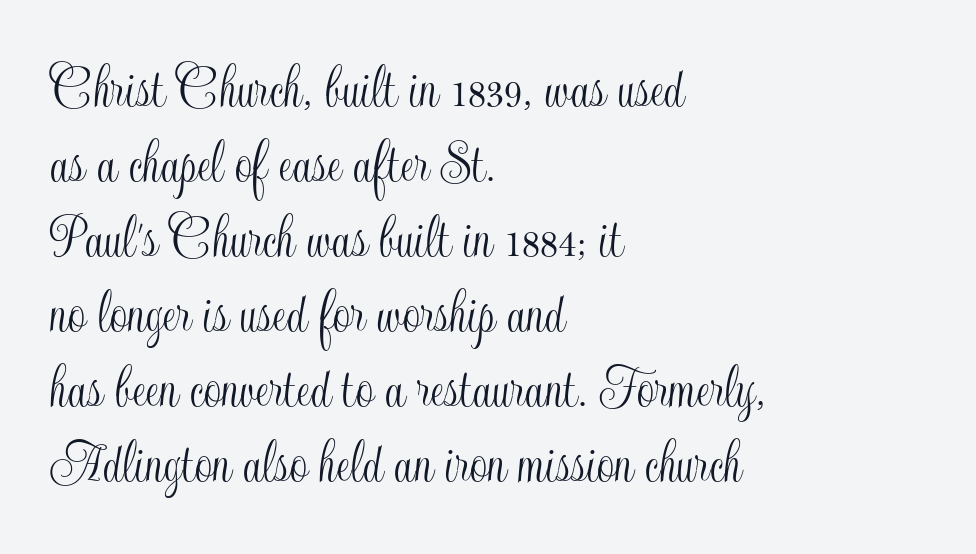
Q: Is the text italic (slanted)? A: Yes.
Q: Is the text underlined? A: No.
Q: How is the paragraph aligned? A: Left-aligned.
Q: Is the spacing between letters normal or unusually wide? A: Normal.
Q: Width (condensed, normal, or wide)? A: Condensed.
Q: x-height? A: Small.
Q: Monospaced? A: No.
